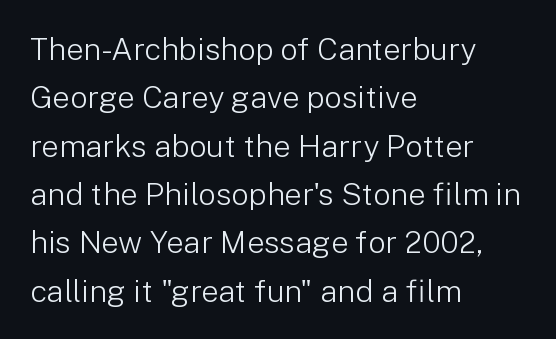
{"serif": "no", "italic": "no", "bold": "no", "weight": "light", "width": "normal", "stroke_contrast": "low", "x_height": "medium", "monospaced": "no", "underline": "no", "align": "left", "line_spacing": "normal", "line_spacing_ratio": 1.56, "letter_spacing": "normal", "letter_spacing_em": 0.0, "glyph_px": 31}
